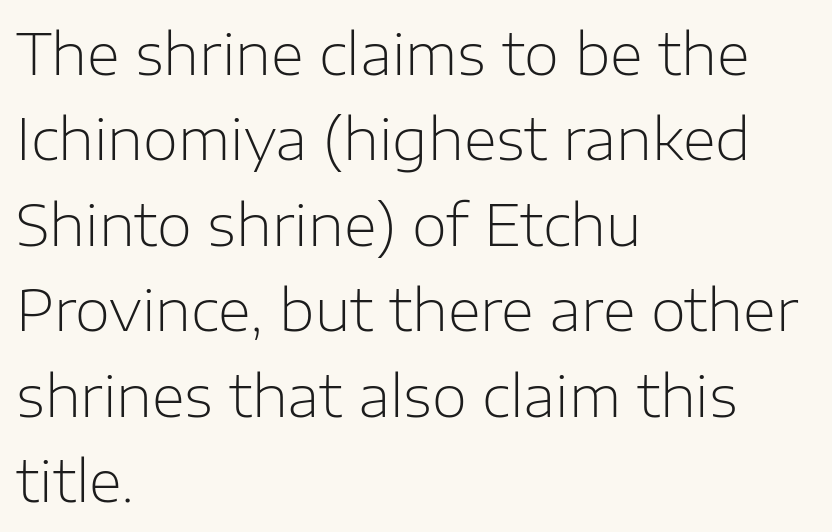
The image shows 57 px light sans-serif type, upright; set left-aligned, normal line spacing (1.5x), normal letter spacing, not underlined; low stroke contrast and a medium x-height.
